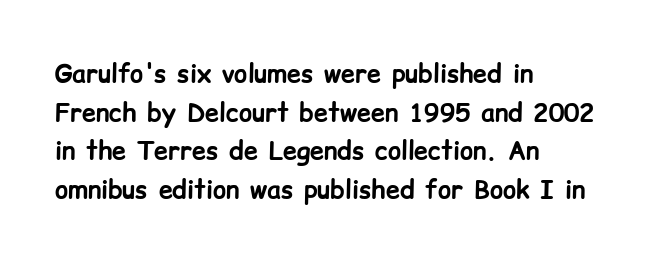
The image shows 25 px bold type, upright; set left-aligned, normal line spacing (1.55x), normal letter spacing, not underlined.
